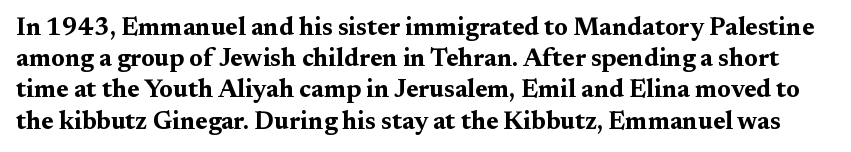
The image shows 25 px bold type, upright; set normal line spacing (1.25x), normal letter spacing, not underlined.
